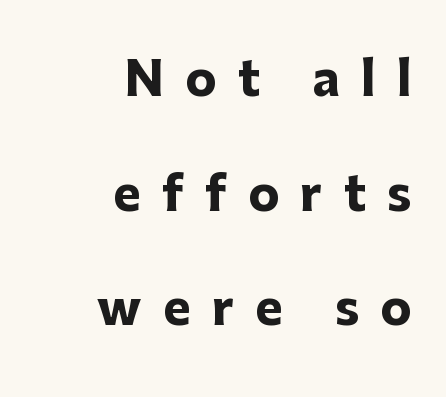
{"serif": "no", "italic": "no", "bold": "yes", "weight": "heavy", "width": "normal", "stroke_contrast": "low", "x_height": "medium", "monospaced": "no", "underline": "no", "align": "right", "line_spacing": "loose", "line_spacing_ratio": 2.44, "letter_spacing": "wide", "letter_spacing_em": 0.45, "glyph_px": 47}
